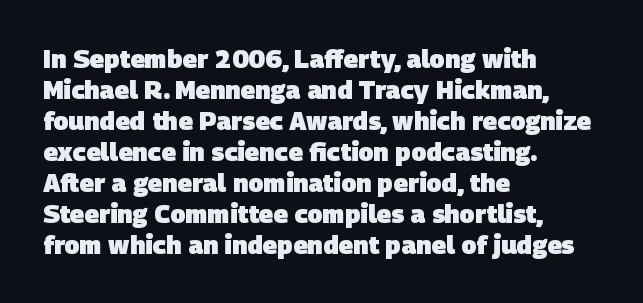
Q: Is the text bold? A: Yes.
Q: Is the text underlined? A: No.
Q: How is the paragraph aligned? A: Left-aligned.
Q: Is the spacing between letters normal or unusually wide? A: Normal.
